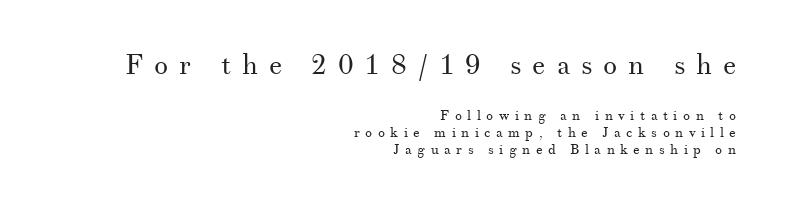
{"serif": "yes", "italic": "no", "bold": "no", "weight": "regular", "width": "normal", "stroke_contrast": "medium", "x_height": "small", "monospaced": "no", "underline": "no", "align": "right", "line_spacing_ratio": 1.22, "letter_spacing": "wide", "letter_spacing_em": 0.39, "larger_block": "first", "size_ratio": 2.0, "glyph_px": 28}
